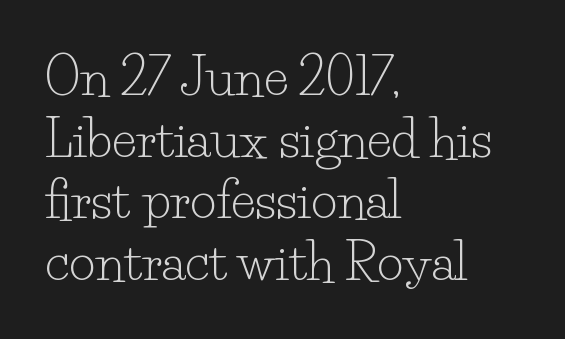
The image shows 51 px light serif type, upright; set left-aligned, line spacing 1.21x, normal letter spacing, not underlined; low stroke contrast and a small x-height.
